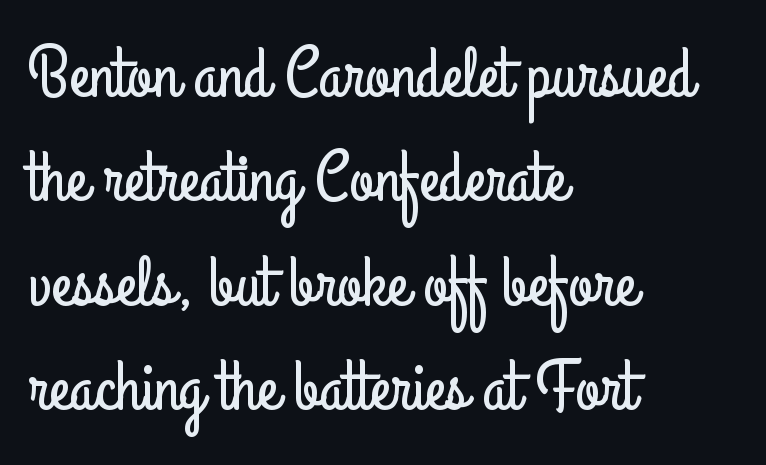
Words appear dense and cohesive because spacing is normal. I'd call this a sans setting — the letters go barefoot. Think of a printed novel: that variable character pitch is what you see here. Notice how the passage keeps a crisp vertical edge on the left only.
